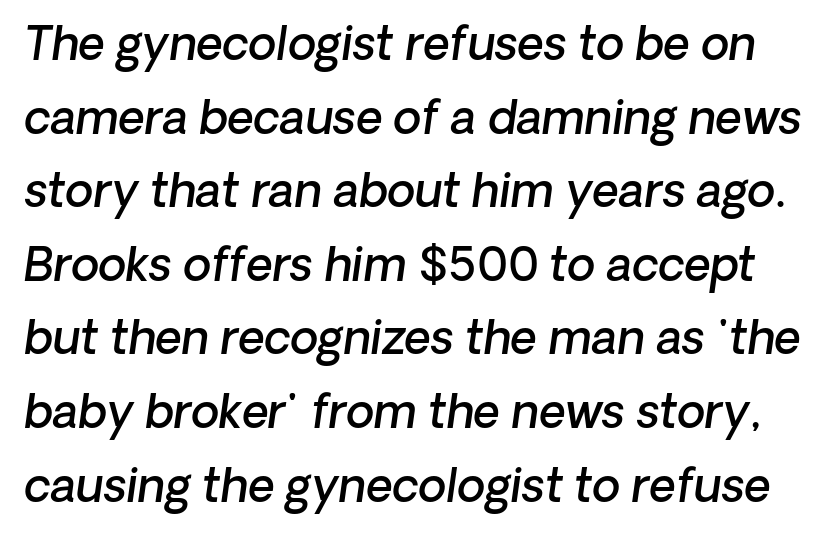
The image shows 46 px semibold sans-serif type; set normal line spacing (1.6x), normal letter spacing, not underlined; low stroke contrast and a medium x-height.
